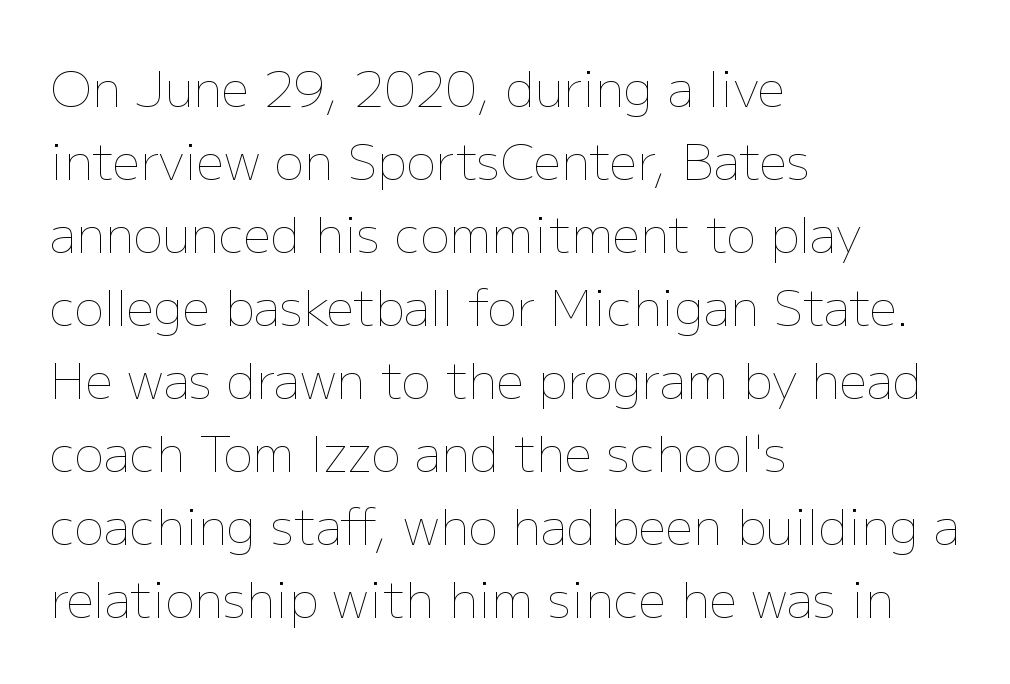
{"italic": "no", "bold": "no", "weight": "thin", "width": "normal", "stroke_contrast": "low", "x_height": "medium", "monospaced": "no", "underline": "no", "align": "left", "line_spacing": "normal", "line_spacing_ratio": 1.49, "letter_spacing": "normal", "letter_spacing_em": 0.0, "glyph_px": 49}
